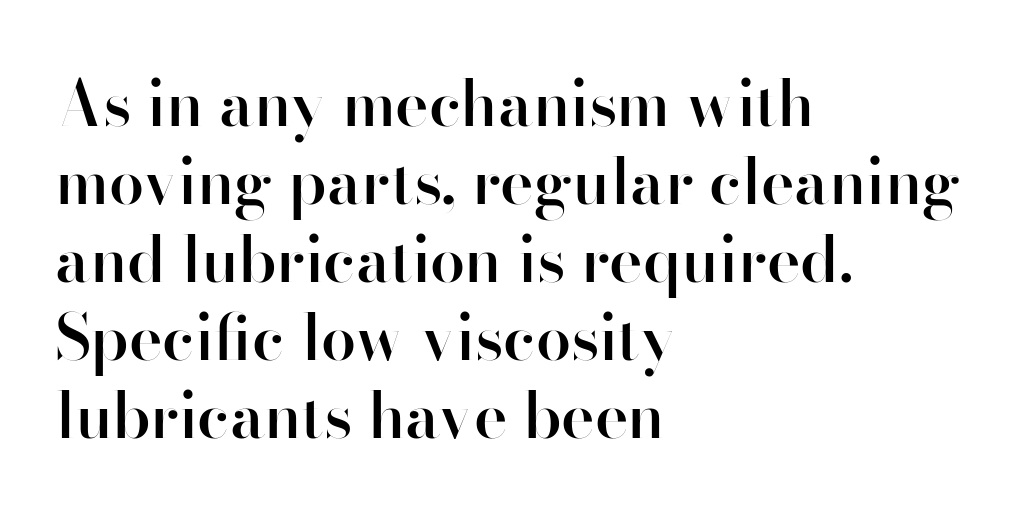
The image shows 63 px semibold sans-serif type, upright; set left-aligned, line spacing 1.24x, normal letter spacing, not underlined; high stroke contrast and a small x-height.
